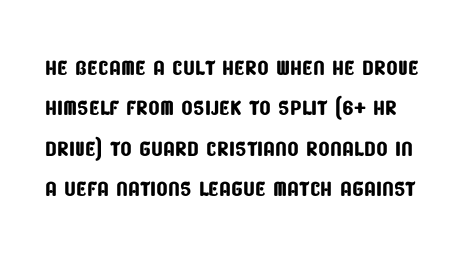
The image shows 30 px condensed sans-serif type; set normal line spacing (1.35x), normal letter spacing, not underlined; low stroke contrast and a large x-height.
